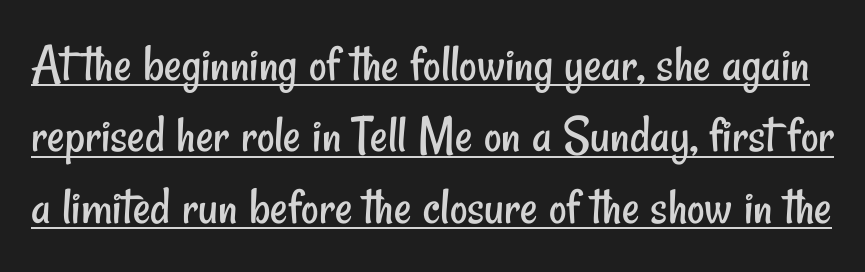
{"serif": "no", "bold": "no", "weight": "regular", "width": "condensed", "stroke_contrast": "low", "x_height": "small", "monospaced": "no", "underline": "yes", "line_spacing": "normal", "line_spacing_ratio": 1.32, "letter_spacing": "normal", "letter_spacing_em": 0.0, "glyph_px": 54}
